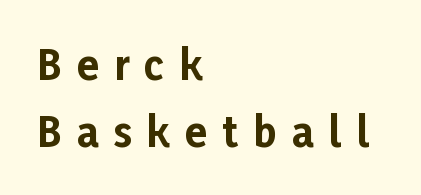
{"serif": "no", "italic": "no", "bold": "yes", "weight": "bold", "width": "normal", "stroke_contrast": "low", "x_height": "medium", "monospaced": "no", "underline": "no", "align": "left", "line_spacing": "normal", "line_spacing_ratio": 1.67, "letter_spacing": "wide", "letter_spacing_em": 0.38, "glyph_px": 40}
